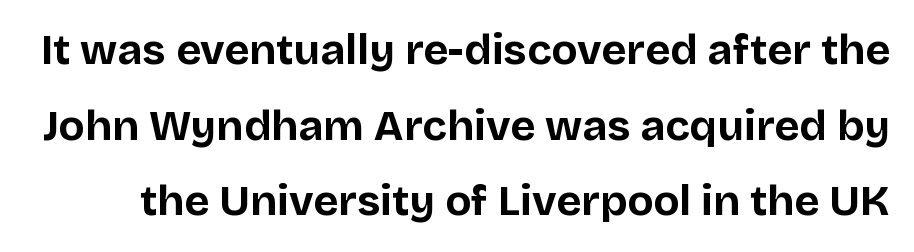
Q: Is the text bold? A: Yes.
Q: Is the text italic (slanted)? A: No, it is upright.
Q: Is the typeface a serif or a sans-serif typeface? A: Sans-serif.
Q: Is the text underlined? A: No.
Q: Is the spacing between letters normal or unusually wide? A: Normal.
Q: Width (condensed, normal, or wide)? A: Normal.
Q: Stroke contrast? A: Low.
Q: x-height? A: Large.
Q: Monospaced? A: No.
